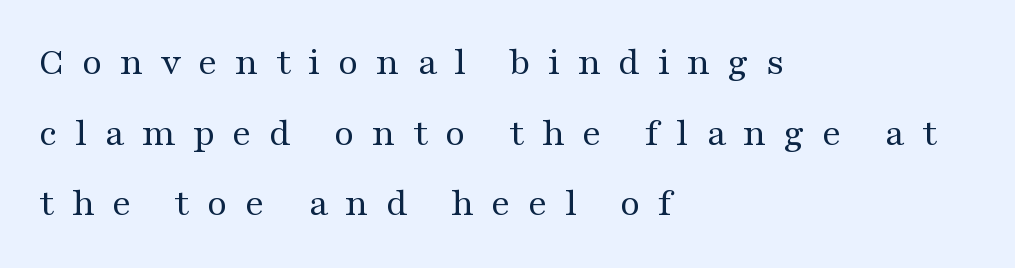
Quick note: not italic, upright. Left-aligned paragraph, ragged on the right. This rendering features lettering with no underline. Letterform terminals end in serifs throughout the passage. There is plenty of visible air inserted between adjacent glyphs. Stems and bowls with no extra thickness — not bold.
